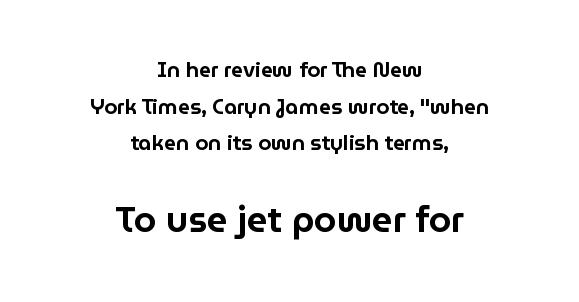
The image shows 36 px sans-serif type, upright; set centered, line spacing 1.74x, normal letter spacing, not underlined; the second (bottom) block is 1.71x larger; low stroke contrast and a medium x-height.
